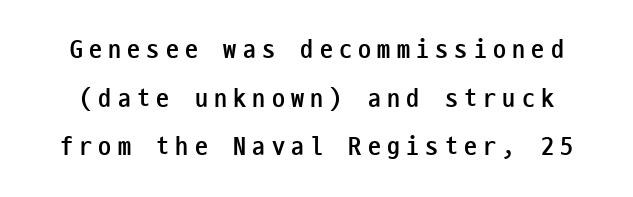
Q: Is the text bold? A: Yes.
Q: Is the text italic (slanted)? A: No, it is upright.
Q: Is the text underlined? A: No.
Q: Is the spacing between letters normal or unusually wide? A: Unusually wide.
